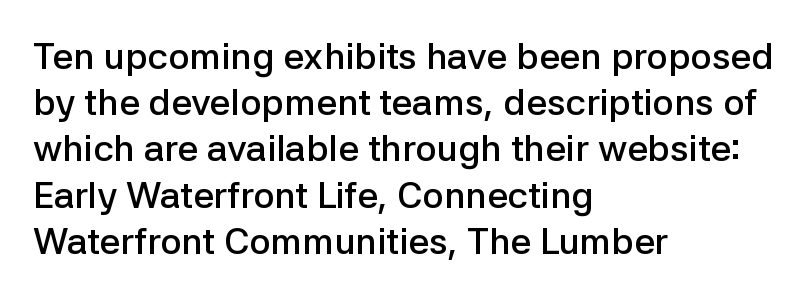
The image shows 37 px semibold sans-serif type, upright; set left-aligned, normal line spacing (1.25x), normal letter spacing, not underlined; low stroke contrast and a medium x-height.
